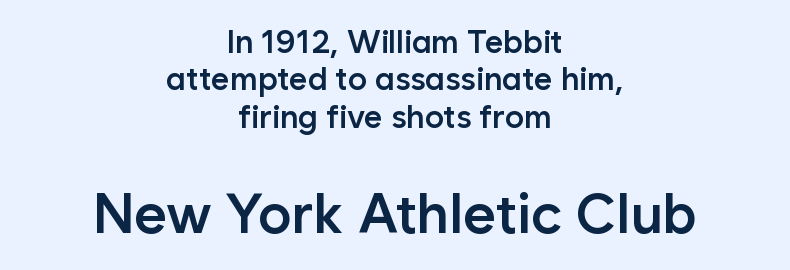
The image shows 56 px semibold sans-serif type, upright; set centered, line spacing 1.17x, normal letter spacing, not underlined; the second (bottom) block is 1.75x larger; low stroke contrast and a medium x-height.
